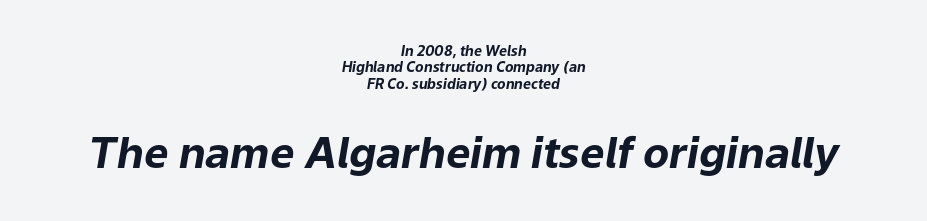
{"italic": "yes", "lean": "right", "slant_degrees": 9, "bold": "yes", "weight": "bold", "width": "normal", "stroke_contrast": "low", "x_height": "medium", "monospaced": "no", "underline": "no", "align": "center", "line_spacing_ratio": 1.17, "letter_spacing": "normal", "letter_spacing_em": 0.0, "larger_block": "second", "size_ratio": 3.07, "glyph_px": 43}
